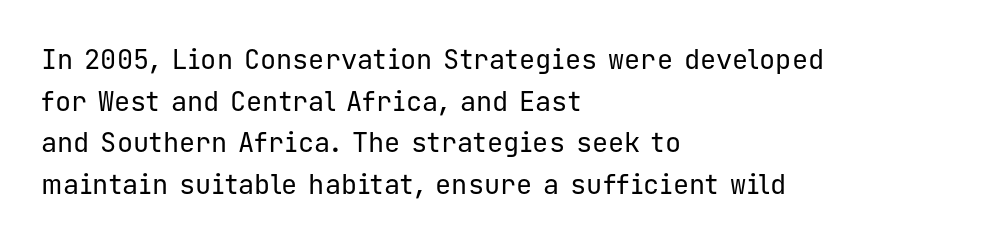
{"italic": "no", "bold": "no", "underline": "no", "align": "left", "line_spacing": "normal", "line_spacing_ratio": 1.54, "letter_spacing": "normal", "letter_spacing_em": 0.0, "glyph_px": 27}
